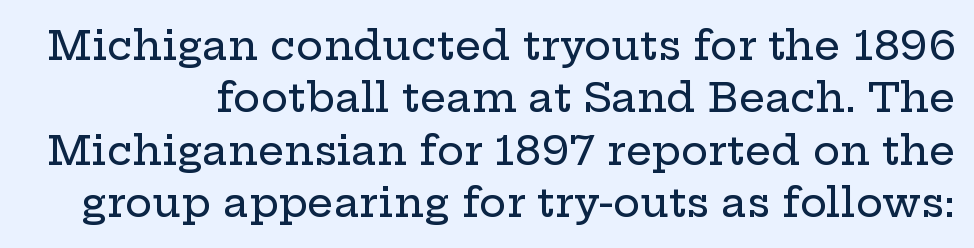
The image shows 41 px wide serif type, upright; set normal line spacing (1.28x), normal letter spacing, not underlined; low stroke contrast and a medium x-height.
